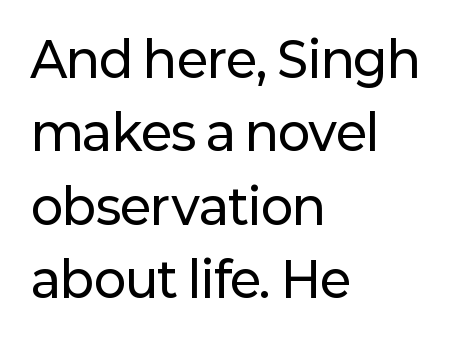
Is the letter spacing exaggerated? No — it looks like the ordinary default. One glance says typical: line gaps are just what's usual. The letters advance in unequal steps, a hallmark of proportional type. Classification — sans serif. The area under the type is left untouched. It's the straight-up-and-down kind of type.
